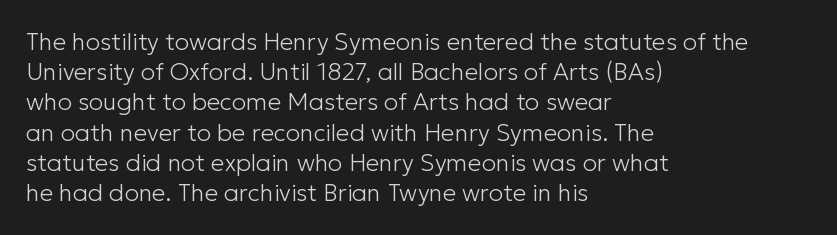
Q: Is the text bold? A: No.
Q: Is the text italic (slanted)? A: No, it is upright.
Q: Is the text underlined? A: No.
Q: How is the paragraph aligned? A: Left-aligned.
Q: Is the spacing between letters normal or unusually wide? A: Normal.
Q: Is the spacing between lines tight, normal or loose? A: Normal.
